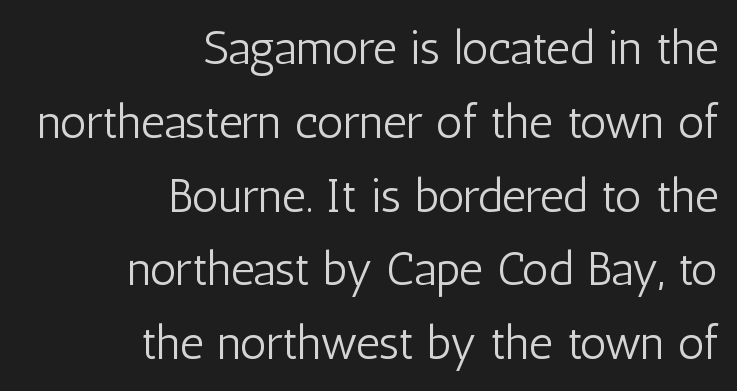
Proportional: the letters do not fall into vertical columns. The space directly below the letters is spotless. Honestly, the letter spacing is just normal — you wouldn't notice it. In CSS terms this would be text-align: right.
